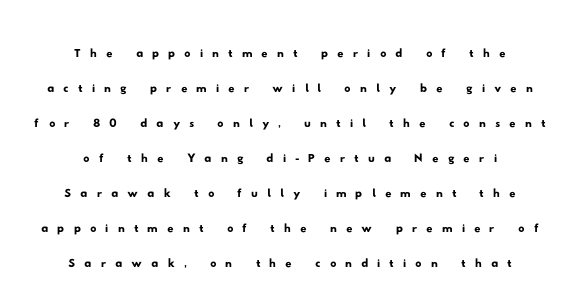
Q: Is the typeface a serif or a sans-serif typeface? A: Sans-serif.
Q: Is the text underlined? A: No.
Q: How is the paragraph aligned? A: Centered.
Q: Is the spacing between letters normal or unusually wide? A: Unusually wide.
Q: Is the spacing between lines tight, normal or loose? A: Tight.
Q: Width (condensed, normal, or wide)? A: Wide.
Q: Stroke contrast? A: Low.
Q: x-height? A: Small.
Q: Monospaced? A: No.
